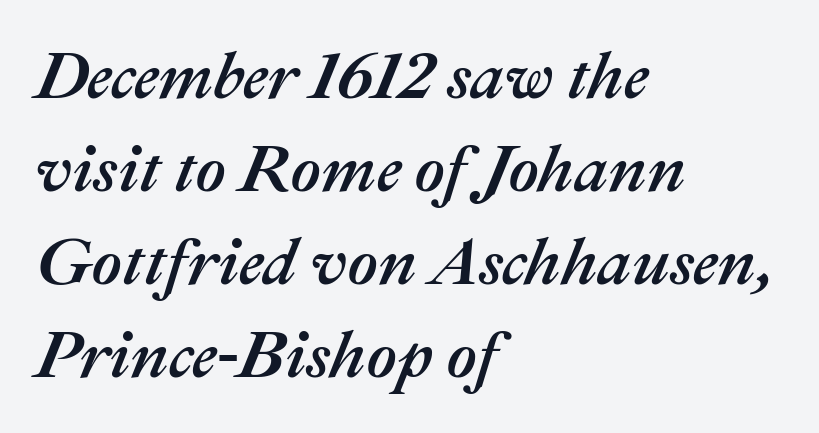
Q: Is the text italic (slanted)? A: Yes, it leans right by about 22 degrees.
Q: Is the text underlined? A: No.
Q: How is the paragraph aligned? A: Left-aligned.
Q: Is the spacing between letters normal or unusually wide? A: Normal.
Q: Is the spacing between lines tight, normal or loose? A: Normal.
Q: Width (condensed, normal, or wide)? A: Normal.
Q: Stroke contrast? A: Medium.
Q: x-height? A: Medium.
Q: Monospaced? A: No.
